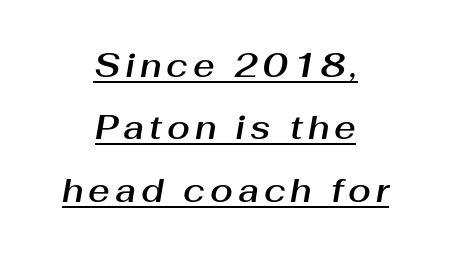
{"italic": "yes", "lean": "right", "slant_degrees": 10, "width": "normal", "stroke_contrast": "medium", "x_height": "medium", "monospaced": "no", "underline": "yes", "align": "center", "line_spacing_ratio": 1.89, "glyph_px": 33}
